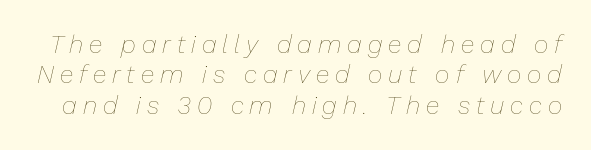
Yep, that's italic — everything's leaning. Words float on clear page, feet unadorned. The cut favours lightness, reaching ordinary text weight at its darkest. A typesetter would call this heavily tracked-out type.
